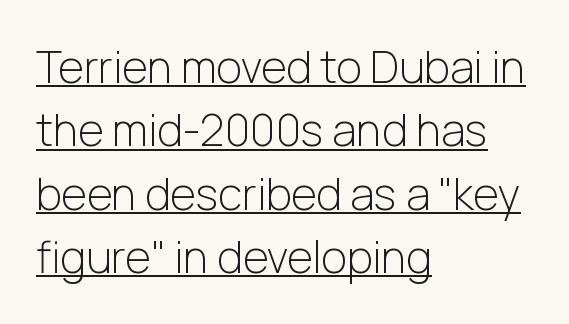
Q: Is the text bold? A: No.
Q: Is the text italic (slanted)? A: No, it is upright.
Q: Is the typeface a serif or a sans-serif typeface? A: Sans-serif.
Q: Is the text underlined? A: Yes.
Q: How is the paragraph aligned? A: Left-aligned.
Q: Is the spacing between letters normal or unusually wide? A: Normal.
Q: Is the spacing between lines tight, normal or loose? A: Normal.
Q: Width (condensed, normal, or wide)? A: Normal.
Q: Stroke contrast? A: Low.
Q: x-height? A: Medium.
Q: Monospaced? A: No.
